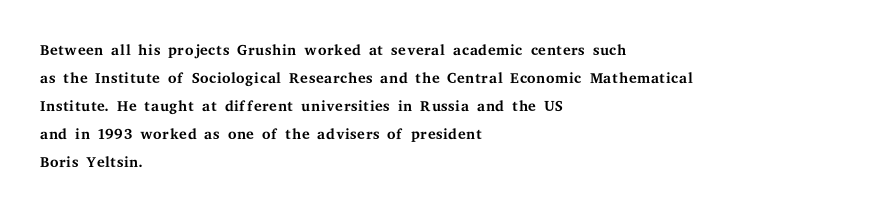
No extra ink here — the face is not bold. Students, observe: this is what conventionally led text looks like. Visually the block forms a straight wall on the left and a jagged coastline on the right. Clear beneath every line of the passage.
